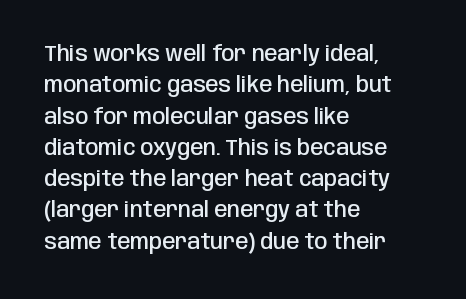
The image shows 21 px text type, upright; set left-aligned, normal line spacing (1.49x), normal letter spacing, not underlined.
